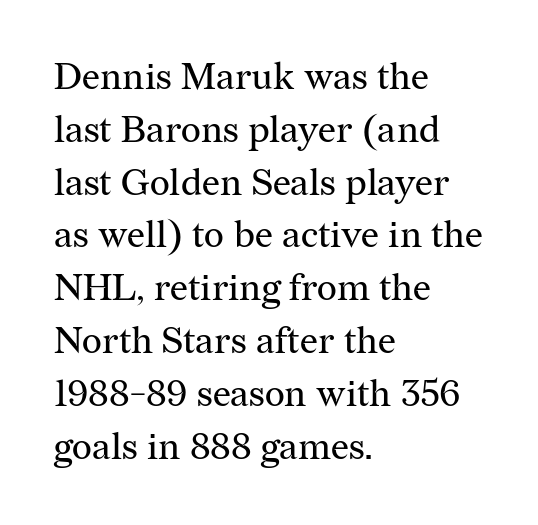
{"serif": "yes", "italic": "no", "bold": "no", "weight": "regular", "width": "normal", "stroke_contrast": "medium", "x_height": "medium", "monospaced": "no", "underline": "no", "align": "left", "line_spacing": "normal", "line_spacing_ratio": 1.39, "letter_spacing": "normal", "letter_spacing_em": 0.0, "glyph_px": 38}
